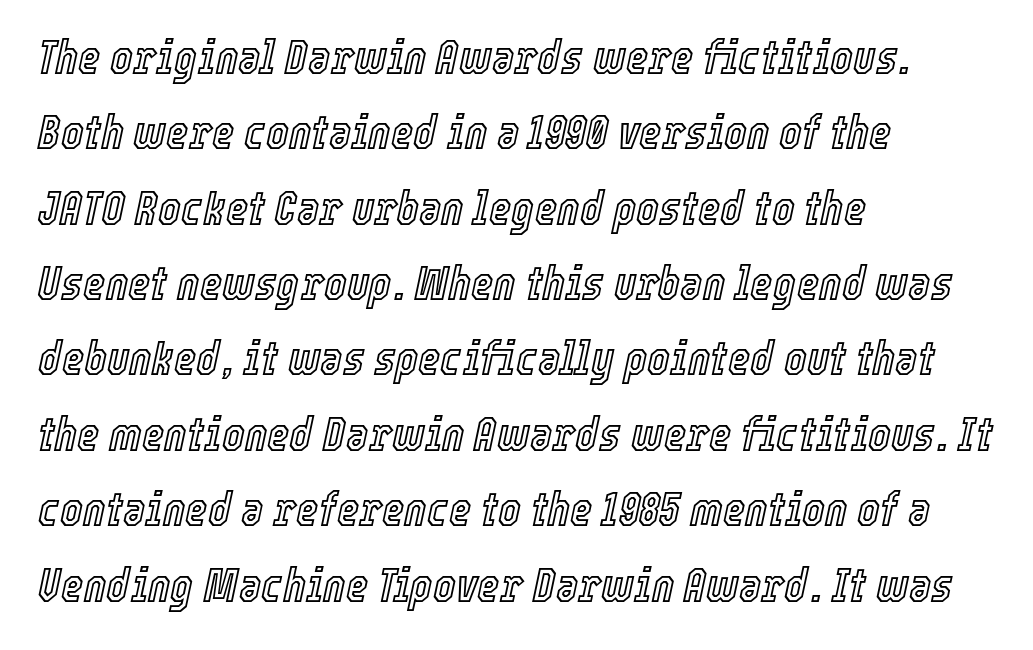
How would I describe the line gaps? Plain and ordinary. What stands out about the letter spacing? Nothing — it is the standard amount. The ragged edge is on the right, which tells us the setting is flush left. Proportional: the letters do not fall into vertical columns.
